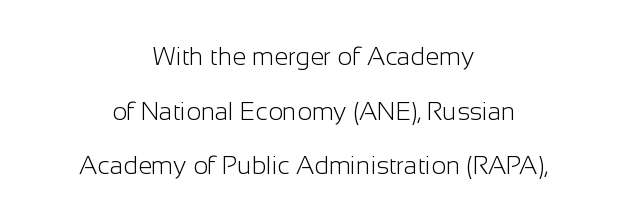
Every stem runs plumb, perpendicular to the baseline. Tracking value appears to be zero — textbook default spacing. A great deal of white space separates one row of letters from the next. Weight: not bold — regular or lighter. This rendering uses center alignment, leaving both contours irregular but symmetric.
